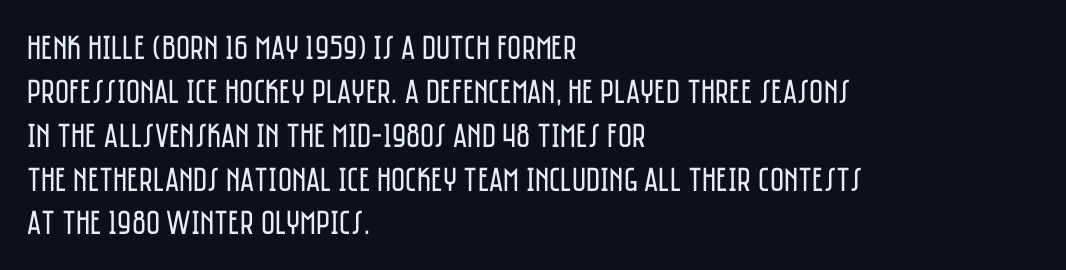
This reads as an unemphasized weight, regular at the heaviest. Underline: absent. Default kerning and tracking; the words read as compact shapes. These lines are rendered in a variable-pitch font. Line starts are locked; line ends wander.
